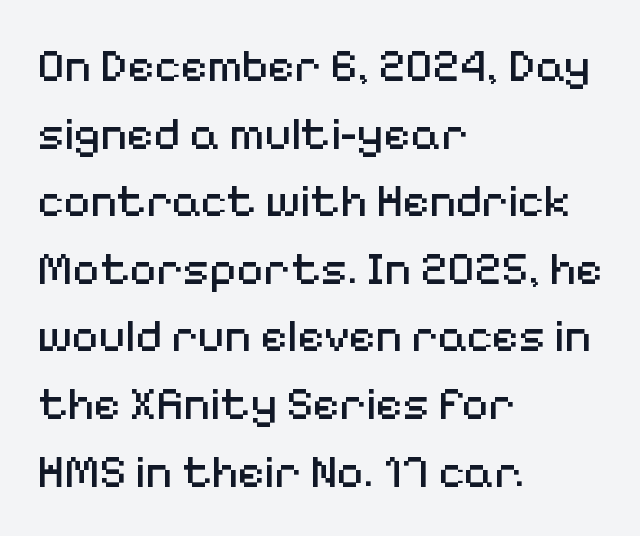
The passage is arranged the way most books set body copy — flush left. Tracking here is standard; glyphs follow each other at the usual distance. The type family on display is of the sans-serif kind. The lettering stays uniformly vertical, giving the passage a roman look. Students, observe: this is what conventionally led text looks like.
